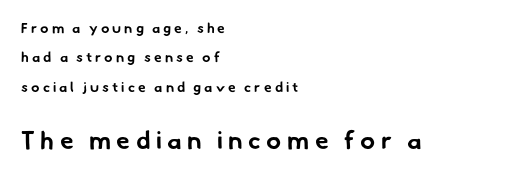
Caption: upper text group reduced, lower text group enlarged. Strong, thick strokes mark this as bold type. In CSS terms this would be text-align: left. Does extra space separate the letters? Yes, quite a lot of it.
